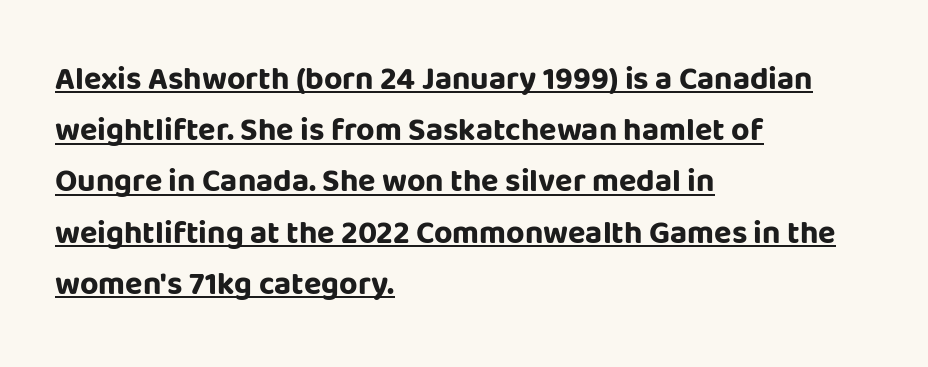
{"serif": "no", "italic": "no", "bold": "yes", "weight": "bold", "width": "normal", "stroke_contrast": "low", "x_height": "large", "monospaced": "no", "underline": "yes", "align": "left", "line_spacing": "normal", "line_spacing_ratio": 1.6, "letter_spacing": "normal", "letter_spacing_em": 0.0, "glyph_px": 32}
